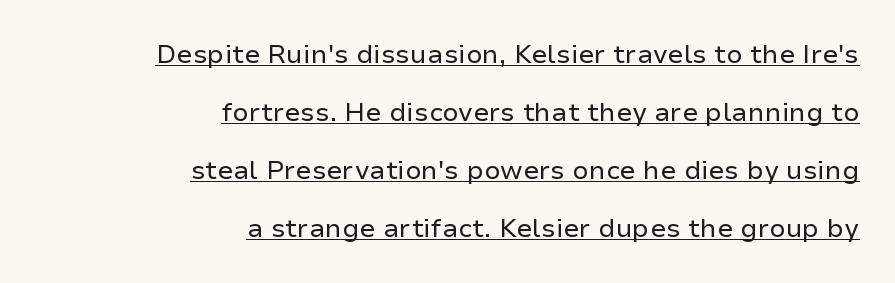
Q: Is the text bold? A: No.
Q: Is the text italic (slanted)? A: No, it is upright.
Q: Is the text underlined? A: Yes.
Q: How is the paragraph aligned? A: Right-aligned.
Q: Is the spacing between letters normal or unusually wide? A: Normal.
Q: Is the spacing between lines tight, normal or loose? A: Loose.
